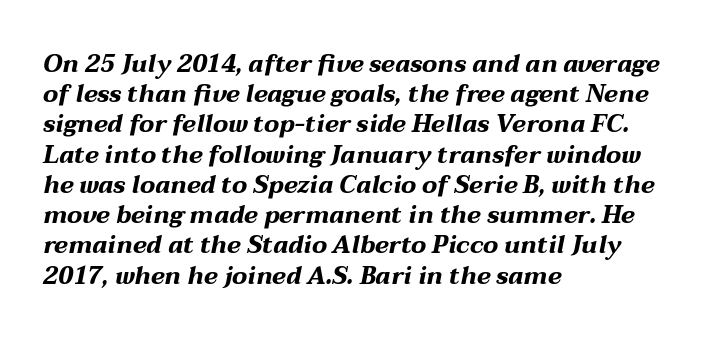
Q: Is the text bold? A: Yes.
Q: Is the text italic (slanted)? A: Yes, it leans right by about 12 degrees.
Q: Is the text underlined? A: No.
Q: How is the paragraph aligned? A: Left-aligned.
Q: Is the spacing between letters normal or unusually wide? A: Normal.
Q: Is the spacing between lines tight, normal or loose? A: Normal.
